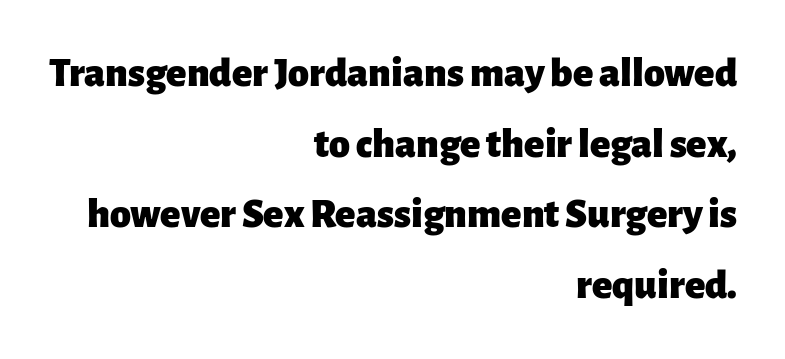
The image shows 42 px heavy sans-serif type, upright; set right-aligned, normal line spacing (1.68x), normal letter spacing, not underlined; low stroke contrast and a medium x-height.
